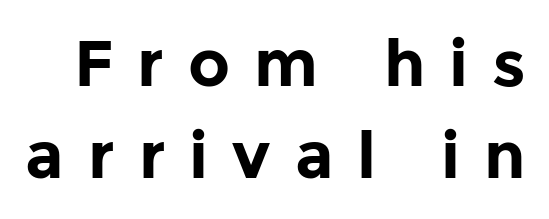
A clean baseline with only descenders dipping below it. A typesetter would call this proportional, since set widths differ per character. I'd call this a sans setting — the letters go barefoot. The characters look thick and weighty, a clear bold.
